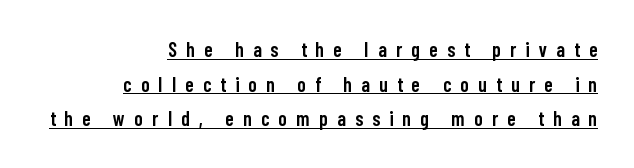
The image shows 20 px text type, upright; set right-aligned, line spacing 1.73x, unusually wide letter spacing (+0.47 em), underlined.
